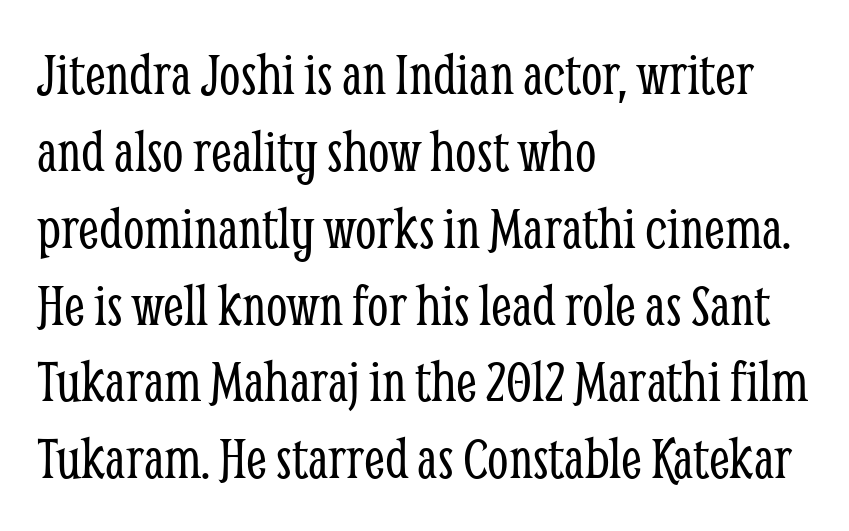
Q: Is the text bold? A: No.
Q: Is the text italic (slanted)? A: No, it is upright.
Q: Is the typeface a serif or a sans-serif typeface? A: Serif.
Q: Is the text underlined? A: No.
Q: How is the paragraph aligned? A: Left-aligned.
Q: Is the spacing between letters normal or unusually wide? A: Normal.
Q: Is the spacing between lines tight, normal or loose? A: Normal.
Q: Width (condensed, normal, or wide)? A: Condensed.
Q: Stroke contrast? A: Low.
Q: x-height? A: Medium.
Q: Monospaced? A: No.
